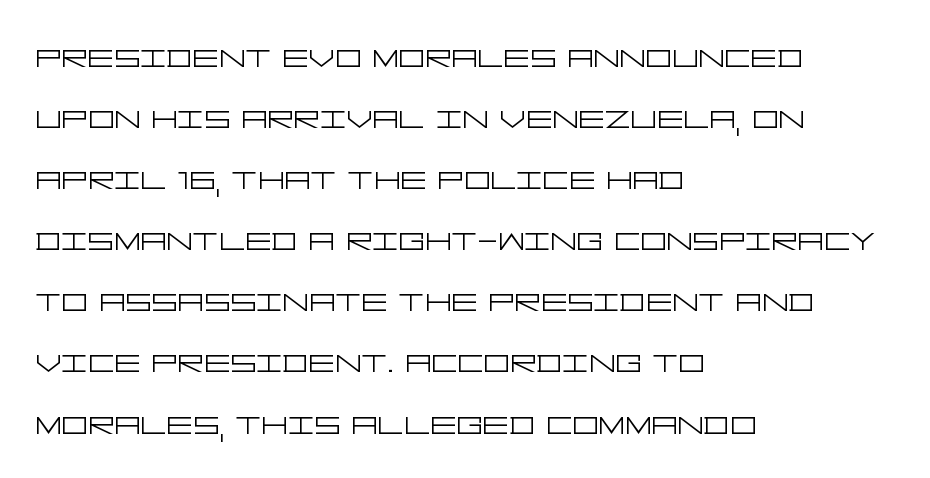
The face used here is rendered with its standard letterfit. Vertical strokes here are truly vertical. Each letter's strokes conclude bluntly, with no projecting serifs. Descenders are the only things crossing below the line. Vertical spacing — default.
